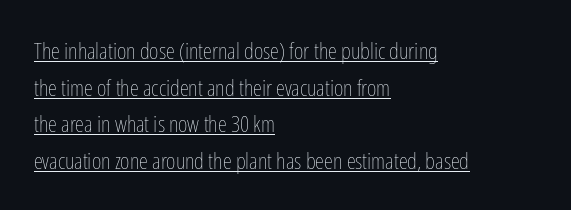
{"italic": "no", "bold": "no", "underline": "yes", "align": "left", "line_spacing": "normal", "line_spacing_ratio": 1.59, "letter_spacing": "normal", "letter_spacing_em": 0.0, "glyph_px": 23}
